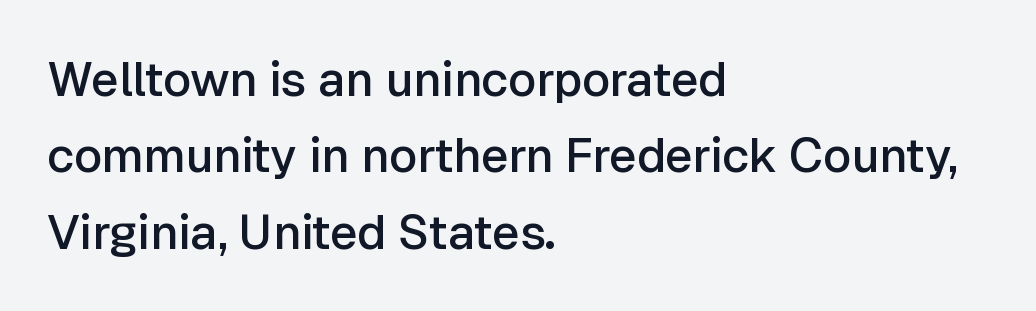
{"serif": "no", "italic": "no", "bold": "semi", "weight": "semibold", "width": "normal", "stroke_contrast": "low", "x_height": "medium", "monospaced": "no", "underline": "no", "align": "left", "line_spacing": "normal", "line_spacing_ratio": 1.59, "letter_spacing": "normal", "letter_spacing_em": 0.0, "glyph_px": 48}
